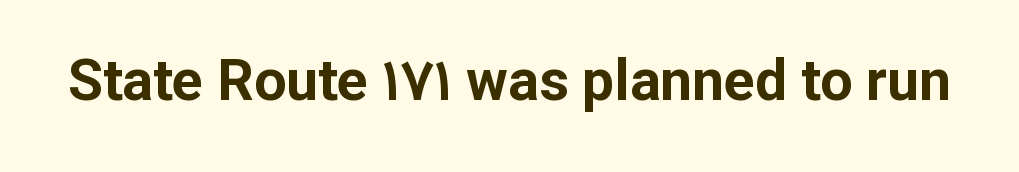
The image shows 57 px bold sans-serif type, upright; set normal letter spacing, not underlined; low stroke contrast and a medium x-height.
